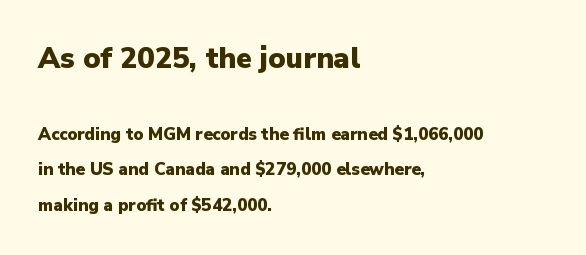
The image shows 29 px heavy sans-serif type, upright; set left-aligned, loose line spacing (2.09x), normal letter spacing, not underlined; the first (top) block is 1.71x larger; low stroke contrast and a medium x-height.
